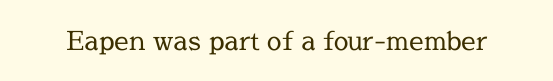
A roman cut, with each character standing at attention. Decoration check: the copy has no underline. The gaps between neighbouring characters are ordinary and unremarkable. Bold? No — there's no thickening of the strokes.
